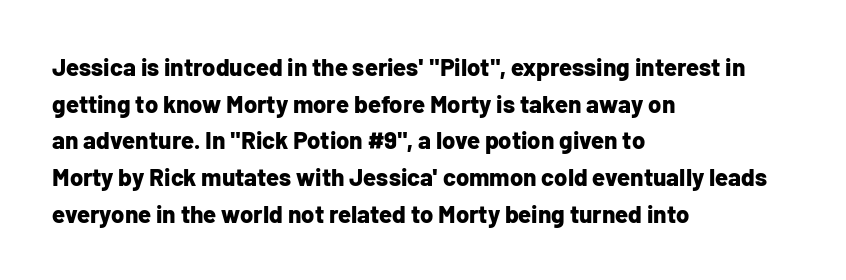
Q: Is the text bold? A: Yes.
Q: Is the text italic (slanted)? A: No, it is upright.
Q: Is the text underlined? A: No.
Q: How is the paragraph aligned? A: Left-aligned.
Q: Is the spacing between letters normal or unusually wide? A: Normal.
Q: Is the spacing between lines tight, normal or loose? A: Normal.
